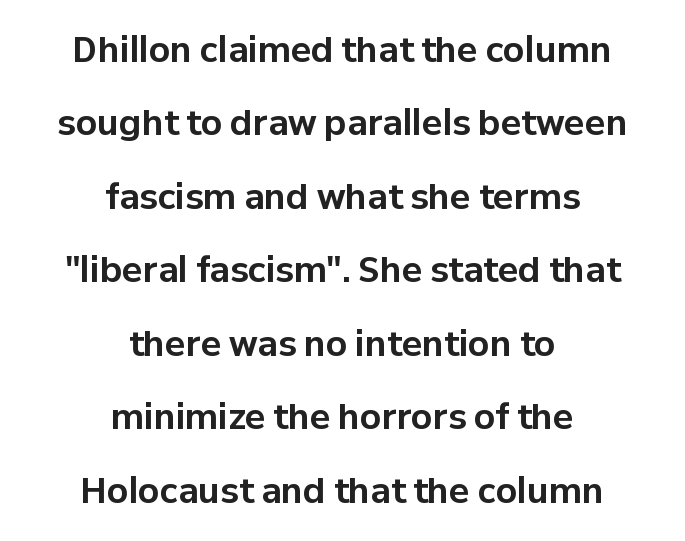
The image shows 34 px bold sans-serif type, upright; set centered, loose line spacing (2.16x), normal letter spacing, not underlined; low stroke contrast and a medium x-height.
